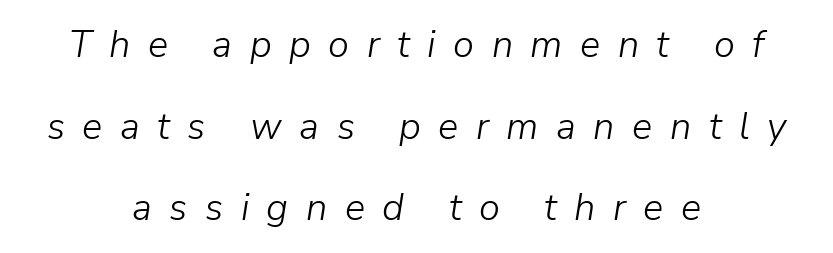
{"italic": "yes", "lean": "right", "slant_degrees": 9, "bold": "no", "weight": "light", "width": "normal", "stroke_contrast": "low", "x_height": "medium", "monospaced": "no", "underline": "no", "align": "center", "line_spacing": "loose", "line_spacing_ratio": 2.15, "letter_spacing": "wide", "letter_spacing_em": 0.46, "glyph_px": 38}
